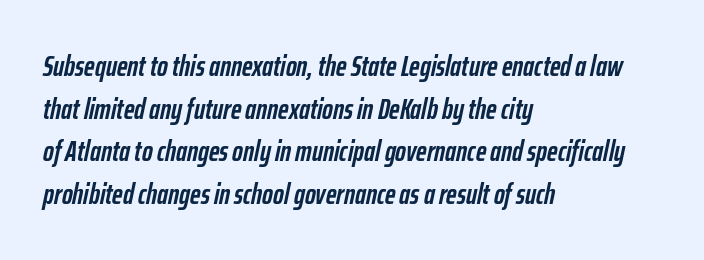
{"italic": "yes", "lean": "right", "slant_degrees": 12, "bold": "yes", "weight": "semibold", "width": "condensed", "stroke_contrast": "low", "x_height": "medium", "monospaced": "no", "underline": "no", "align": "left", "line_spacing": "normal", "line_spacing_ratio": 1.47, "letter_spacing": "normal", "letter_spacing_em": 0.0, "glyph_px": 29}
